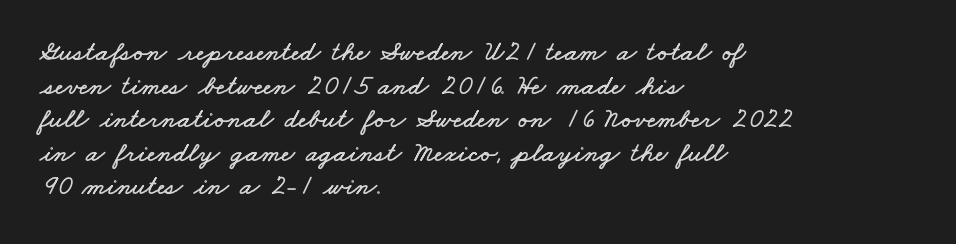
The image shows 28 px wide type; set left-aligned, line spacing 1.2x, normal letter spacing, not underlined; low stroke contrast and a small x-height.
